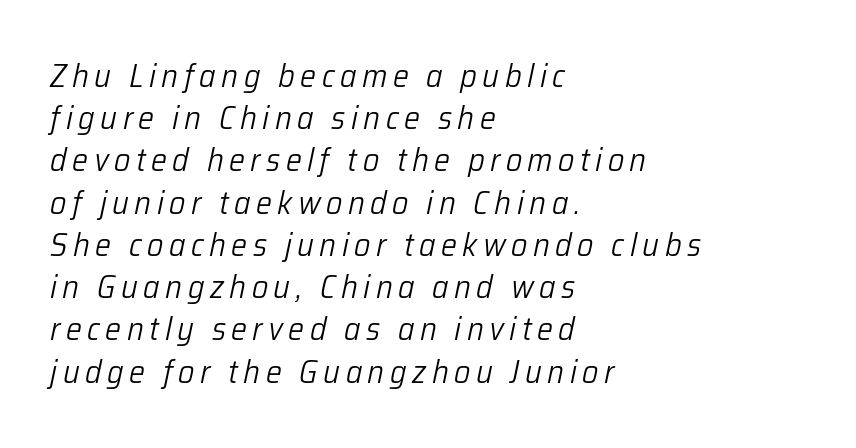
Characters are canted at an angle relative to the baseline's perpendicular. Nothing heavy about these letters — not bold at all. These lines are rendered in a variable-pitch font. Unmarked baselines from the first word to the last. This sample is left-justified, so line endings fall wherever the words run out.
